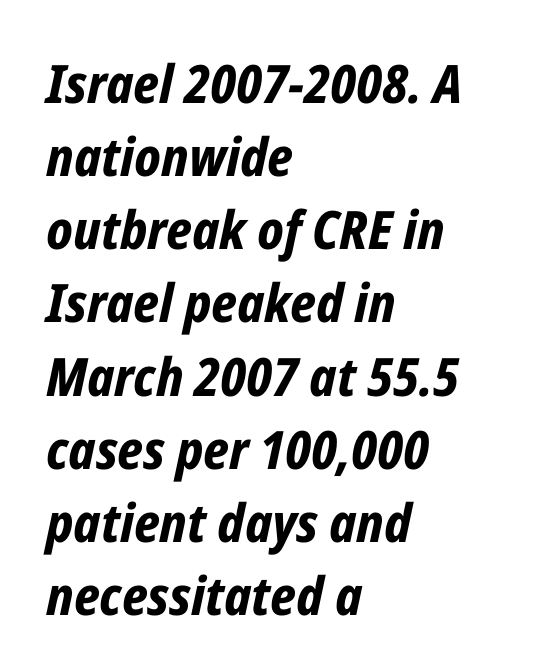
The image shows 53 px bold, condensed type, italic (leaning right); set left-aligned, normal line spacing (1.38x), normal letter spacing, not underlined; low stroke contrast and a medium x-height.
